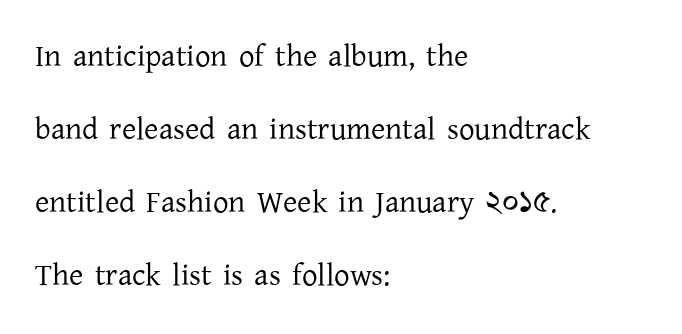
Q: Is the text bold? A: No.
Q: Is the text italic (slanted)? A: No, it is upright.
Q: Is the typeface a serif or a sans-serif typeface? A: Serif.
Q: Is the text underlined? A: No.
Q: How is the paragraph aligned? A: Left-aligned.
Q: Is the spacing between letters normal or unusually wide? A: Normal.
Q: Is the spacing between lines tight, normal or loose? A: Loose.
Q: Width (condensed, normal, or wide)? A: Normal.
Q: Stroke contrast? A: Low.
Q: x-height? A: Medium.
Q: Monospaced? A: No.
